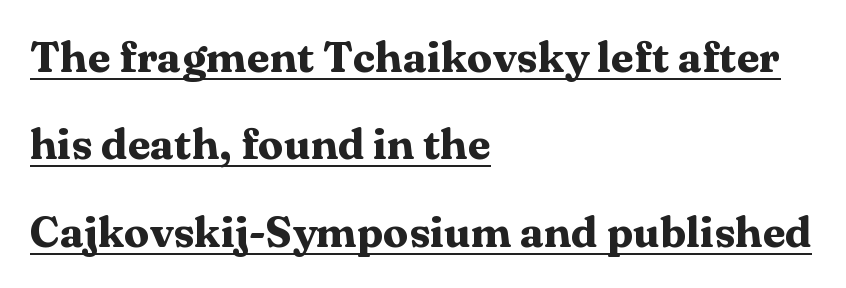
These lines carry a lot of weight — the face is fully bold. Proportional: the letters do not fall into vertical columns. The lettering stays uniformly vertical, giving the passage a roman look. The text was rendered using a seriffed face with decorative stroke endings. Letter spacing: default. Emphasis is given by a line drawn under the lettering.
